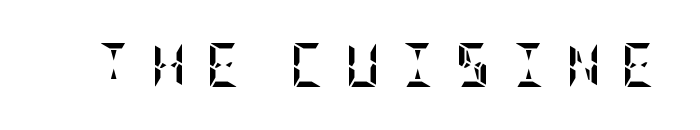
Each glyph is drawn with heavy, bold strokes. Just letters on the line, the space beneath them empty. How are the letters spaced? Widely, with obvious added tracking. These lines were composed using upright roman letters.
